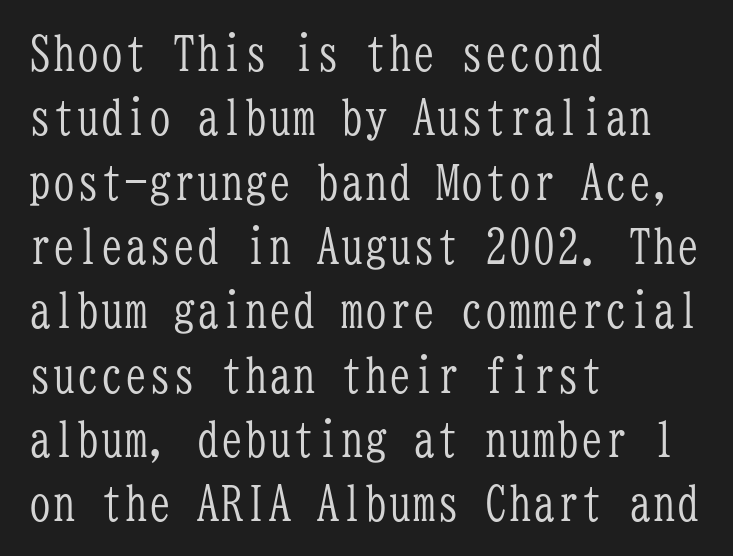
{"serif": "yes", "italic": "no", "bold": "no", "weight": "light", "width": "condensed", "stroke_contrast": "low", "x_height": "medium", "monospaced": "yes", "underline": "no", "align": "left", "line_spacing": "normal", "line_spacing_ratio": 1.34, "letter_spacing": "normal", "letter_spacing_em": 0.0, "glyph_px": 48}
